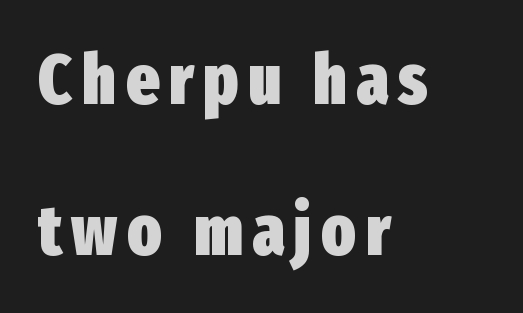
{"serif": "no", "italic": "no", "bold": "yes", "weight": "heavy", "width": "condensed", "stroke_contrast": "low", "x_height": "medium", "monospaced": "no", "underline": "no", "align": "left", "line_spacing": "loose", "line_spacing_ratio": 2.16, "glyph_px": 70}
